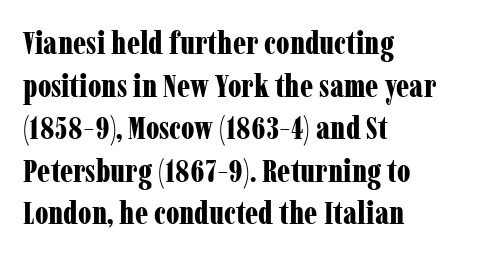
{"serif": "yes", "italic": "no", "bold": "yes", "weight": "bold", "width": "condensed", "stroke_contrast": "low", "x_height": "medium", "monospaced": "no", "underline": "no", "align": "left", "line_spacing": "normal", "line_spacing_ratio": 1.33, "letter_spacing": "normal", "letter_spacing_em": 0.0, "glyph_px": 32}
